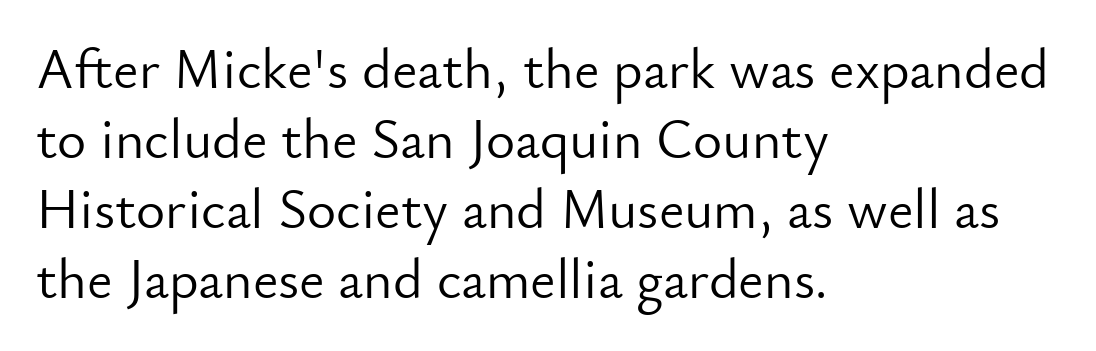
Q: Is the text bold? A: No.
Q: Is the text italic (slanted)? A: No, it is upright.
Q: Is the typeface a serif or a sans-serif typeface? A: Sans-serif.
Q: Is the text underlined? A: No.
Q: How is the paragraph aligned? A: Left-aligned.
Q: Is the spacing between letters normal or unusually wide? A: Normal.
Q: Is the spacing between lines tight, normal or loose? A: Normal.
Q: Width (condensed, normal, or wide)? A: Normal.
Q: Stroke contrast? A: Low.
Q: x-height? A: Small.
Q: Monospaced? A: No.
